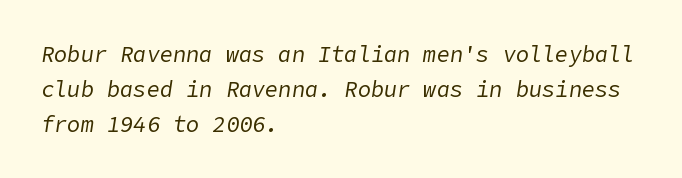
The image shows 22 px text type, italic (leaning right); set left-aligned, normal line spacing (1.59x), normal letter spacing, not underlined.
